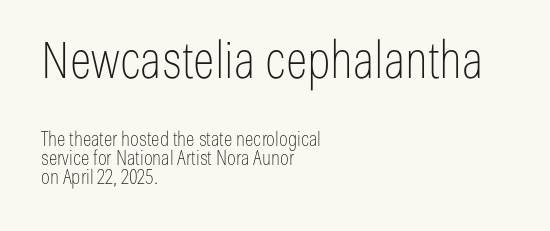
Counters stay open thanks to moderate or lighter strokes. Note: no serifs on the glyphs. Words appear dense and cohesive because spacing is normal. The baseline area is clear. The passage shown is typed in a proportional face where columns would drift. Cramped leading.
